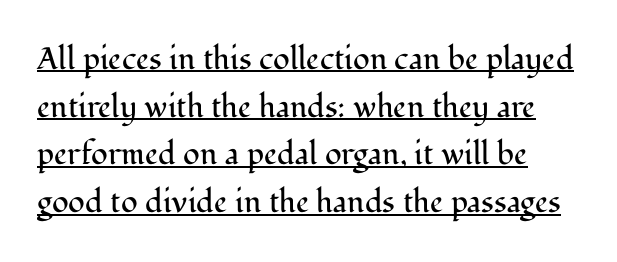
This reads as an unemphasized weight, regular at the heaviest. Look at the tracking — it's just the regular setting, nothing added. The rendering uses natural spacing where letterforms have individual widths. Serifs: yes, visible at the terminals of the letterforms.
